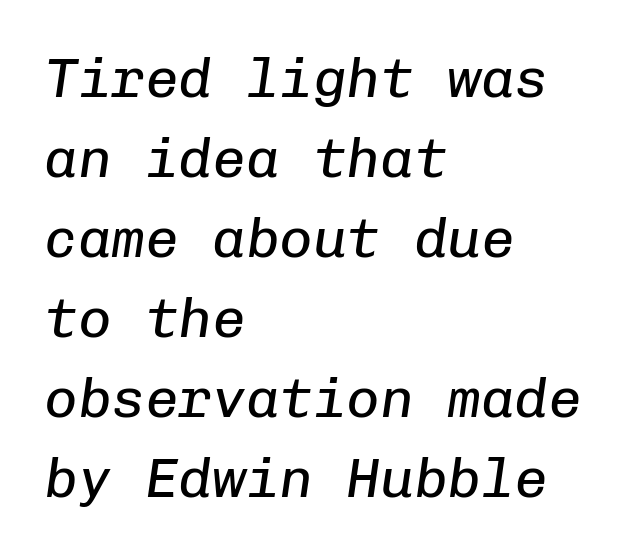
The image shows 56 px regular-weight type, italic (leaning right), monospaced; set left-aligned, normal line spacing (1.43x), normal letter spacing, not underlined; low stroke contrast and a medium x-height.
